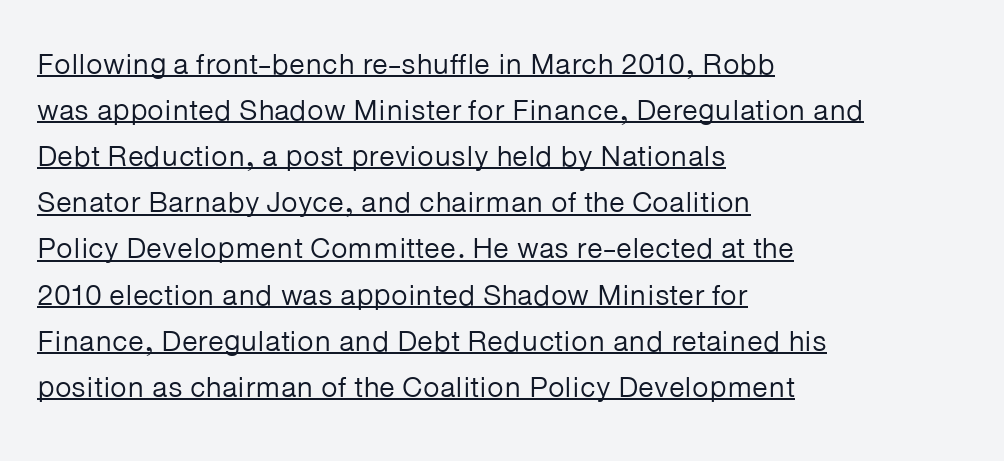
Between one letter and the next there's only the usual sliver of space. Horizontal alignment here is leftward, the default for most running prose. The typeface has the unassuming heft of standard copy or less. Quick note: interline space is typical.
